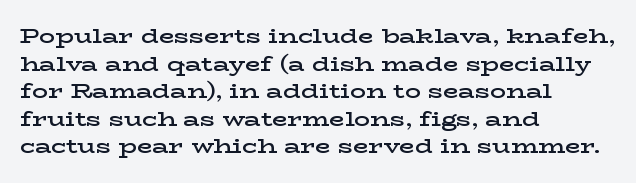
The image shows 20 px text type, upright; set left-aligned, normal line spacing (1.38x), normal letter spacing, not underlined.
